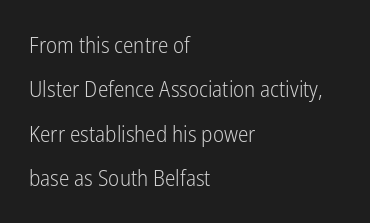
Q: Is the text bold? A: No.
Q: Is the text italic (slanted)? A: No, it is upright.
Q: Is the text underlined? A: No.
Q: How is the paragraph aligned? A: Left-aligned.
Q: Is the spacing between letters normal or unusually wide? A: Normal.
Q: Is the spacing between lines tight, normal or loose? A: Loose.
